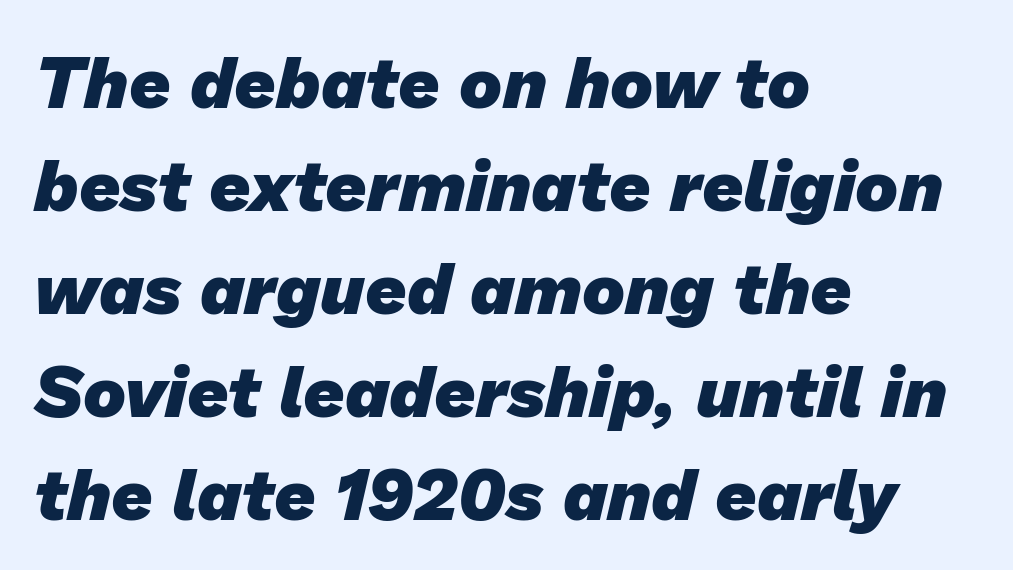
{"serif": "no", "bold": "yes", "weight": "heavy", "width": "normal", "stroke_contrast": "low", "x_height": "medium", "monospaced": "no", "underline": "no", "align": "left", "line_spacing": "normal", "line_spacing_ratio": 1.43, "letter_spacing": "normal", "letter_spacing_em": 0.0, "glyph_px": 72}
